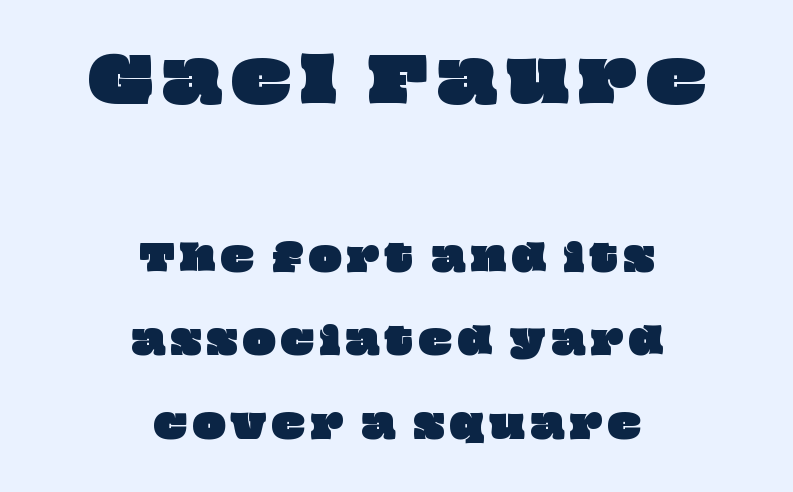
The image shows 62 px wide type; set centered, loose line spacing (2.38x), not underlined; the first (top) block is 1.77x larger; low stroke contrast and a large x-height.
